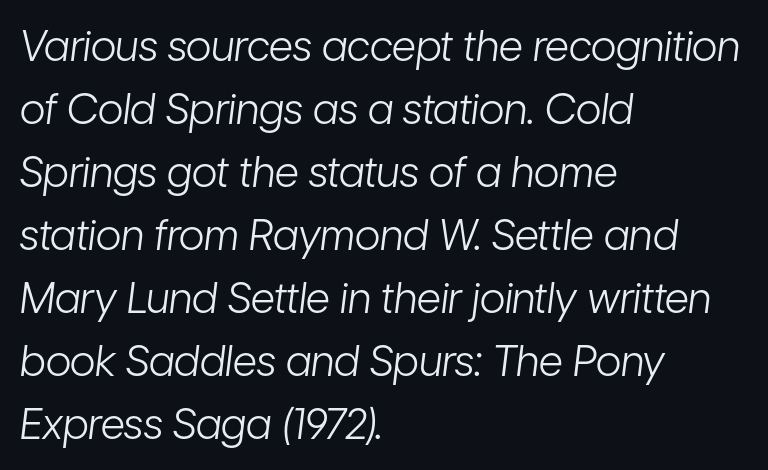
{"italic": "yes", "lean": "right", "slant_degrees": 7, "bold": "no", "weight": "light", "width": "condensed", "stroke_contrast": "low", "x_height": "medium", "monospaced": "no", "underline": "no", "align": "left", "line_spacing": "normal", "line_spacing_ratio": 1.5, "letter_spacing": "normal", "letter_spacing_em": 0.0, "glyph_px": 42}
